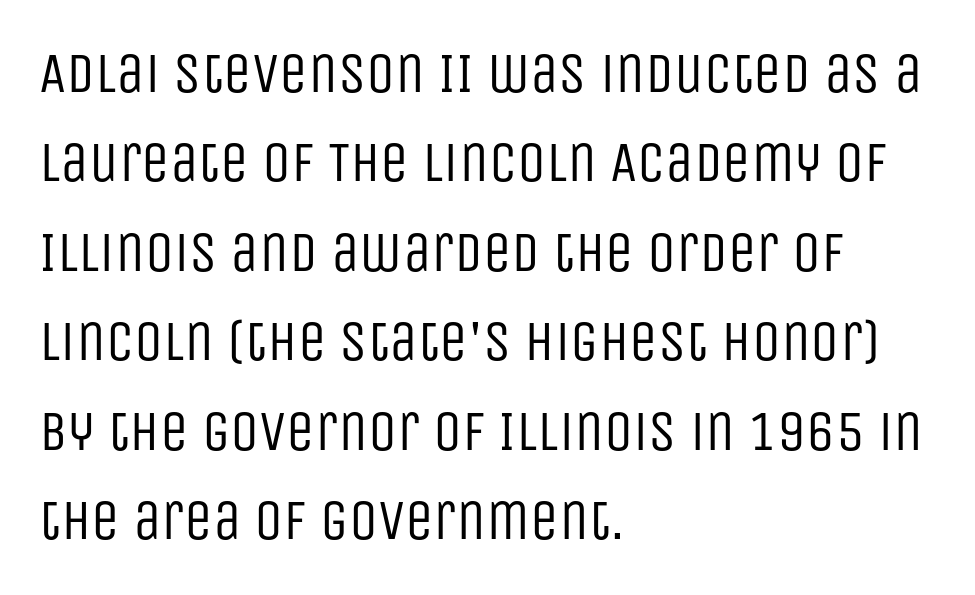
{"serif": "no", "italic": "no", "bold": "no", "weight": "regular", "width": "condensed", "stroke_contrast": "low", "x_height": "large", "monospaced": "no", "underline": "no", "align": "left", "line_spacing": "normal", "line_spacing_ratio": 1.57, "letter_spacing": "normal", "letter_spacing_em": 0.0, "glyph_px": 57}
